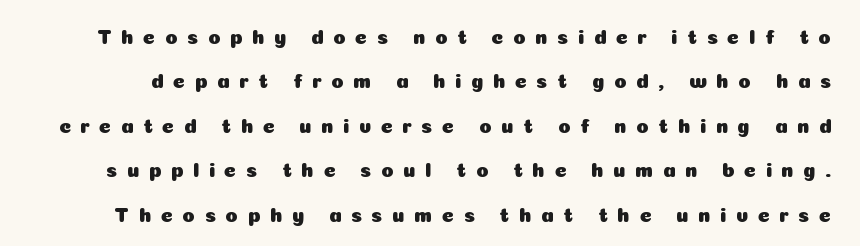
Q: Is the text italic (slanted)? A: No, it is upright.
Q: Is the text underlined? A: No.
Q: Is the spacing between letters normal or unusually wide? A: Unusually wide.
Q: Is the spacing between lines tight, normal or loose? A: Loose.
